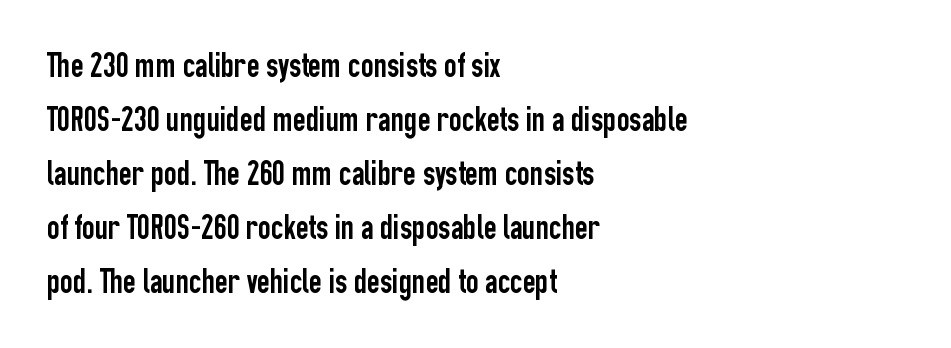
The passage shown stacks its lines at a standard gap. A typesetter would call this zero additional tracking. Does the lettering tilt? It doesn't — this is upright. Casual observation: everything's shoved over to the left. Check where the strokes stop: nothing finishes them off — pure sans.
